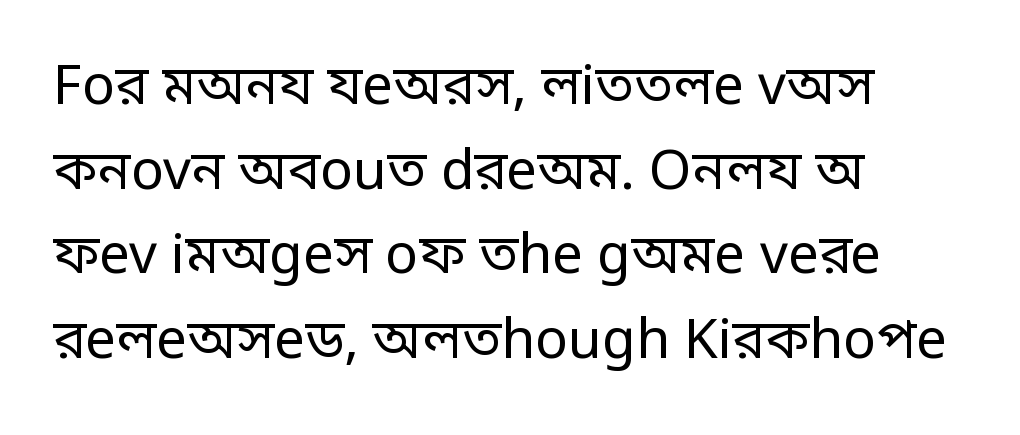
The face used here is rendered with its standard letterfit. Vertically, the passage feels balanced, rows spaced as you'd expect. Lines of text with bare space underneath. Typeset ragged right — the left edge is the straight one. The axis of the letterforms is exactly vertical.
